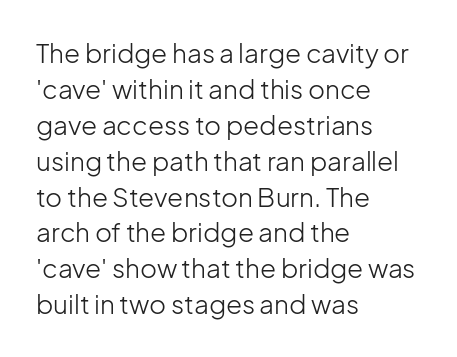
The characters are drawn with everyday or finer stroke widths. Line beginnings align vertically; line endings do not. Rule under the text: the space is simply empty. Words appear dense and cohesive because spacing is normal. Whoever set this chose a conventional vertical rhythm. Rendered with straight, roman letterforms.
